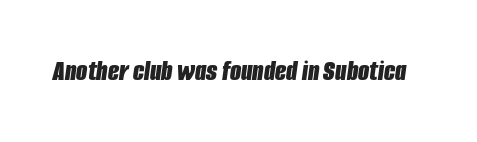
{"italic": "yes", "lean": "right", "slant_degrees": 8, "bold": "yes", "weight": "bold", "width": "condensed", "stroke_contrast": "low", "x_height": "large", "monospaced": "no", "underline": "no", "letter_spacing": "normal", "letter_spacing_em": 0.0, "glyph_px": 29}
